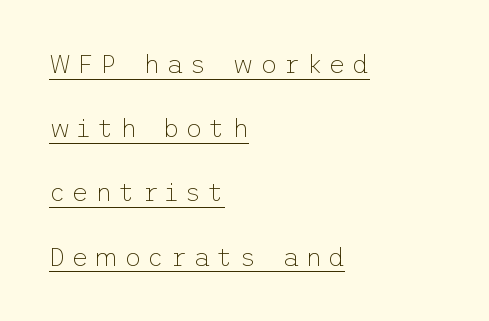
Q: Is the text bold? A: No.
Q: Is the text italic (slanted)? A: No, it is upright.
Q: Is the text underlined? A: Yes.
Q: How is the paragraph aligned? A: Left-aligned.
Q: Is the spacing between letters normal or unusually wide? A: Unusually wide.
Q: Is the spacing between lines tight, normal or loose? A: Loose.
